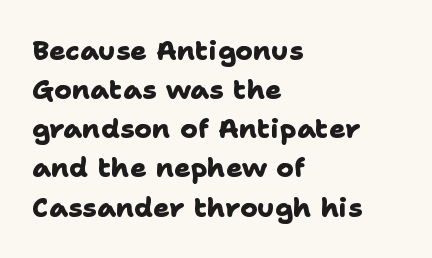
The image shows 27 px bold type; set left-aligned, normal line spacing (1.45x), normal letter spacing, not underlined.
